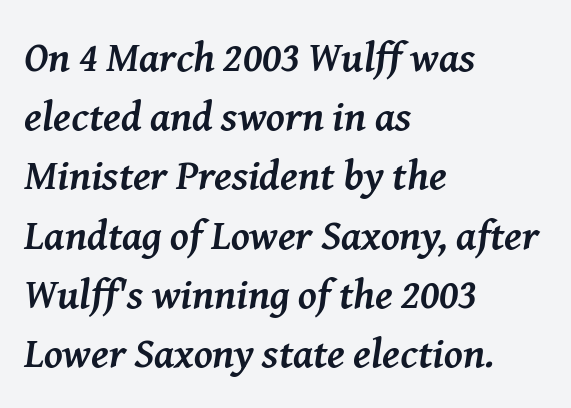
The rendering uses a moderate line-height, typical for paragraphs. The strokes are fattened all the way to bold. Leftover space on each line is placed entirely after the last word. Glyph-to-glyph distance matches everyday printed text. The passage shown is not underscored anywhere. This rendering employs a face with finishing strokes, i.e., a serif.
